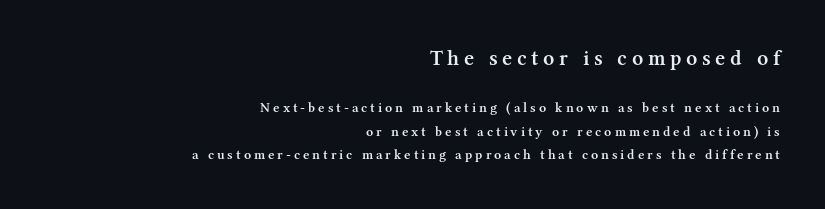
The letters are semibold — heavier than regular but short of a full bold. The glyphs are unaccompanied by any horizontal stroke below them. The space between consecutive lines is moderate. Posture: straight, roman, zero tilt. Larger block? The one above; the one below is distinctly smaller.
